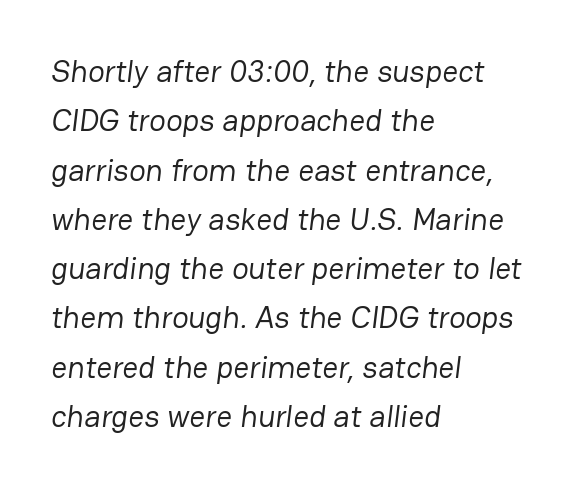
Q: Is the text bold? A: No.
Q: Is the typeface a serif or a sans-serif typeface? A: Sans-serif.
Q: Is the text underlined? A: No.
Q: How is the paragraph aligned? A: Left-aligned.
Q: Is the spacing between letters normal or unusually wide? A: Normal.
Q: Is the spacing between lines tight, normal or loose? A: Normal.
Q: Width (condensed, normal, or wide)? A: Normal.
Q: Stroke contrast? A: Low.
Q: x-height? A: Medium.
Q: Monospaced? A: No.
